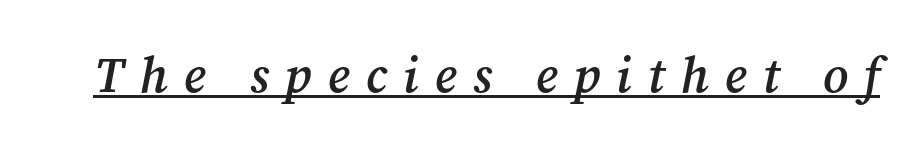
Q: Is the text bold? A: Semi-bold.
Q: Is the text italic (slanted)? A: Yes, it leans right by about 12 degrees.
Q: Is the typeface a serif or a sans-serif typeface? A: Serif.
Q: Is the text underlined? A: Yes.
Q: Is the spacing between letters normal or unusually wide? A: Unusually wide.
Q: Width (condensed, normal, or wide)? A: Normal.
Q: Stroke contrast? A: Medium.
Q: x-height? A: Medium.
Q: Monospaced? A: No.
